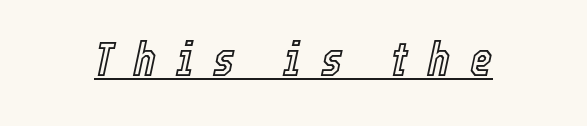
Q: Is the text italic (slanted)? A: Yes, it leans right by about 12 degrees.
Q: Is the text underlined? A: Yes.
Q: Is the spacing between letters normal or unusually wide? A: Unusually wide.
Q: Width (condensed, normal, or wide)? A: Condensed.
Q: x-height? A: Medium.
Q: Monospaced? A: No.
